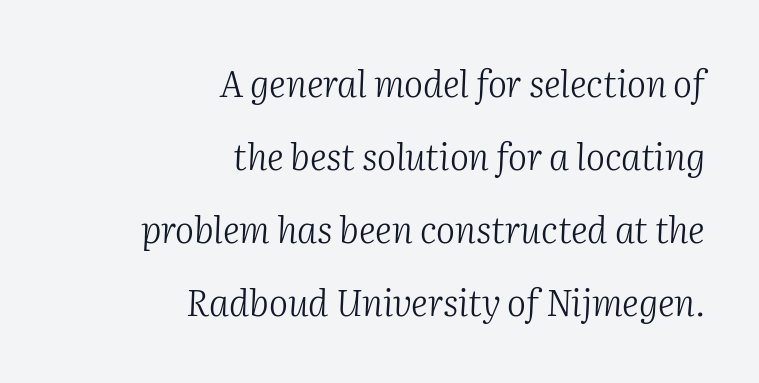
{"serif": "yes", "italic": "yes", "lean": "right", "slant_degrees": 2, "bold": "no", "weight": "light", "width": "normal", "stroke_contrast": "medium", "x_height": "medium", "monospaced": "no", "underline": "no", "align": "right", "line_spacing": "loose", "line_spacing_ratio": 2.03, "letter_spacing": "normal", "letter_spacing_em": 0.0, "glyph_px": 36}
